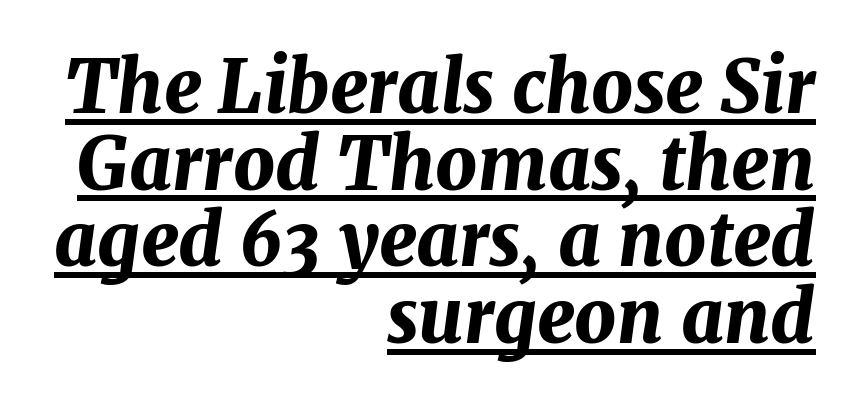
The image shows 73 px bold type, italic (leaning right); set right-aligned, tight line spacing (1.05x), normal letter spacing, underlined; medium stroke contrast and a medium x-height.
